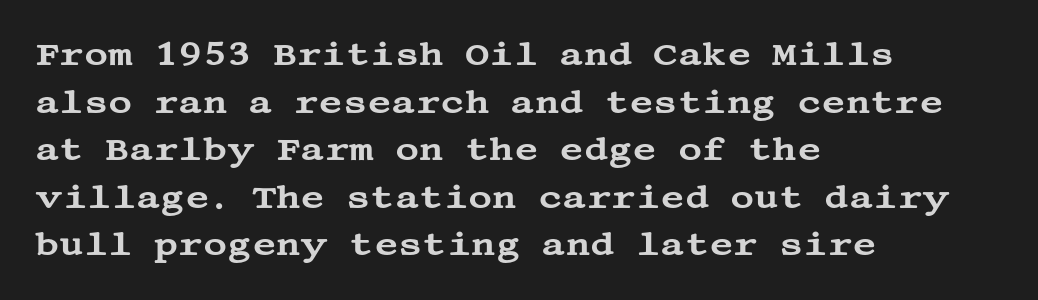
Descender tails drop into unmarked territory. The block of text has a typical density, with ordinary space between rows. Each word holds together tightly as a unit, with standard inter-letter gaps. Unlike italic type, these characters show no tilt at all. The typesetter chose a ragged-right arrangement here.
